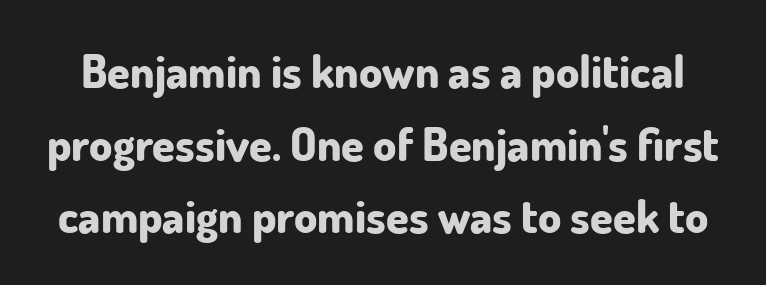
The image shows 46 px bold sans-serif type, upright; set normal line spacing (1.58x), normal letter spacing, not underlined; low stroke contrast and a small x-height.
